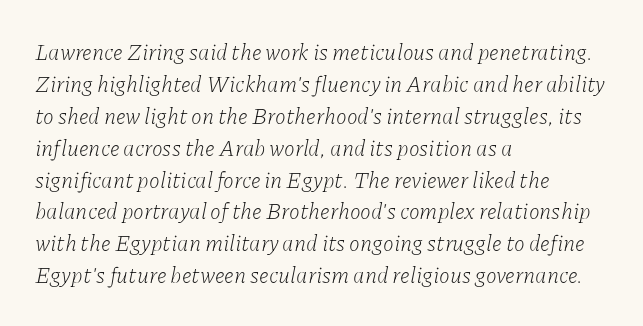
The image shows 22 px text type, italic (leaning right); set left-aligned, normal line spacing (1.45x), normal letter spacing, not underlined.
